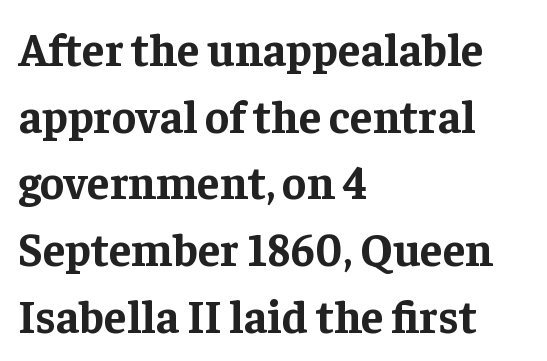
{"serif": "yes", "italic": "no", "bold": "yes", "weight": "bold", "width": "normal", "stroke_contrast": "low", "x_height": "medium", "monospaced": "no", "underline": "no", "align": "left", "line_spacing": "normal", "line_spacing_ratio": 1.45, "letter_spacing": "normal", "letter_spacing_em": 0.0, "glyph_px": 46}
